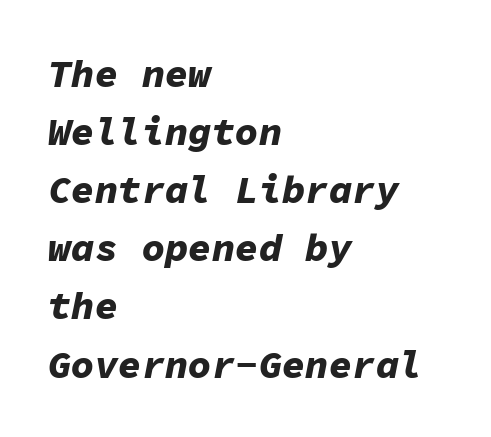
{"italic": "yes", "lean": "right", "slant_degrees": 11, "bold": "yes", "weight": "bold", "width": "normal", "stroke_contrast": "low", "x_height": "medium", "monospaced": "yes", "underline": "no", "align": "left", "line_spacing": "normal", "line_spacing_ratio": 1.49, "letter_spacing": "normal", "letter_spacing_em": 0.0, "glyph_px": 39}
